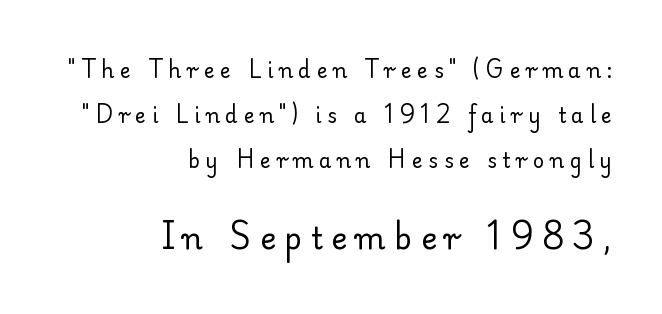
{"serif": "yes", "italic": "no", "bold": "no", "weight": "regular", "width": "normal", "stroke_contrast": "low", "x_height": "small", "monospaced": "no", "underline": "no", "align": "right", "line_spacing": "loose", "line_spacing_ratio": 2.24, "letter_spacing": "wide", "letter_spacing_em": 0.29, "larger_block": "second", "size_ratio": 1.5, "glyph_px": 30}
